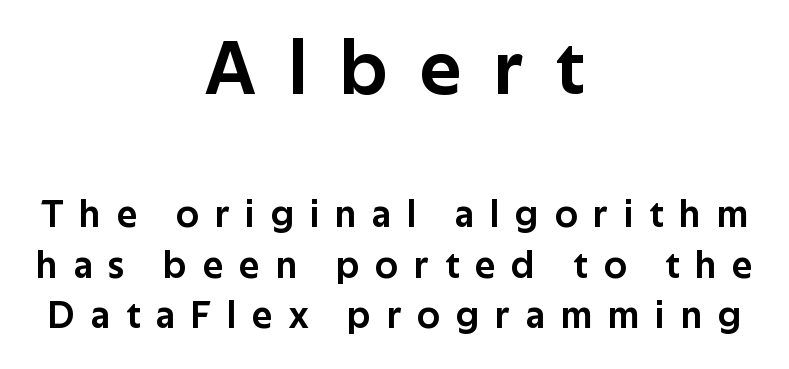
Q: Is the text italic (slanted)? A: No, it is upright.
Q: Is the typeface a serif or a sans-serif typeface? A: Sans-serif.
Q: Is the text underlined? A: No.
Q: How is the paragraph aligned? A: Centered.
Q: Is the spacing between letters normal or unusually wide? A: Unusually wide.
Q: Is the spacing between lines tight, normal or loose? A: Normal.
Q: Which block of text is set in a larger size, the first (top) or the second (bottom)? A: The first (top) one.
Q: Width (condensed, normal, or wide)? A: Normal.
Q: Stroke contrast? A: Low.
Q: x-height? A: Medium.
Q: Monospaced? A: No.
